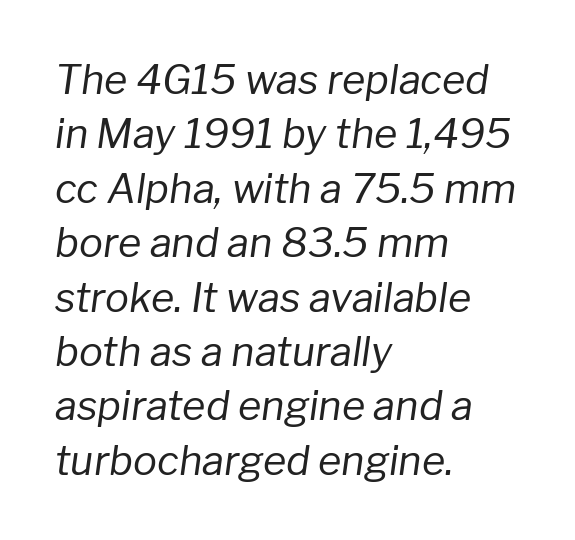
{"italic": "yes", "lean": "right", "slant_degrees": 8, "bold": "no", "weight": "regular", "width": "normal", "stroke_contrast": "low", "x_height": "medium", "monospaced": "no", "underline": "no", "align": "left", "line_spacing": "normal", "line_spacing_ratio": 1.36, "letter_spacing": "normal", "letter_spacing_em": 0.0, "glyph_px": 40}
